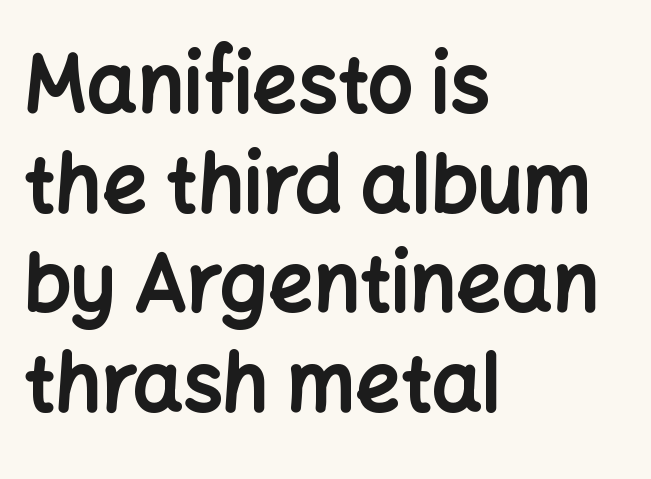
Q: Is the text bold? A: Yes.
Q: Is the text italic (slanted)? A: No, it is upright.
Q: Is the typeface a serif or a sans-serif typeface? A: Sans-serif.
Q: Is the text underlined? A: No.
Q: How is the paragraph aligned? A: Left-aligned.
Q: Is the spacing between letters normal or unusually wide? A: Normal.
Q: Is the spacing between lines tight, normal or loose? A: Normal.
Q: Width (condensed, normal, or wide)? A: Normal.
Q: Stroke contrast? A: Low.
Q: x-height? A: Medium.
Q: Monospaced? A: No.
